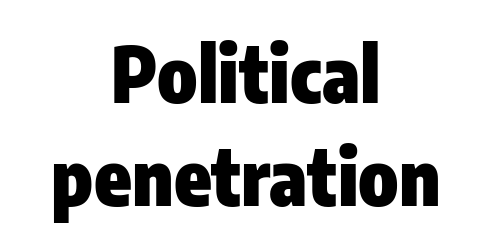
The leading is moderate, giving the passage an even texture. How are the letters spaced? Ordinarily, with no added tracking. Caption: multi-line text, centered on the measure. The rendering uses a bold face; every stroke is thick and dark. This rendering employs a face without finishing strokes, i.e., a sans-serif.
